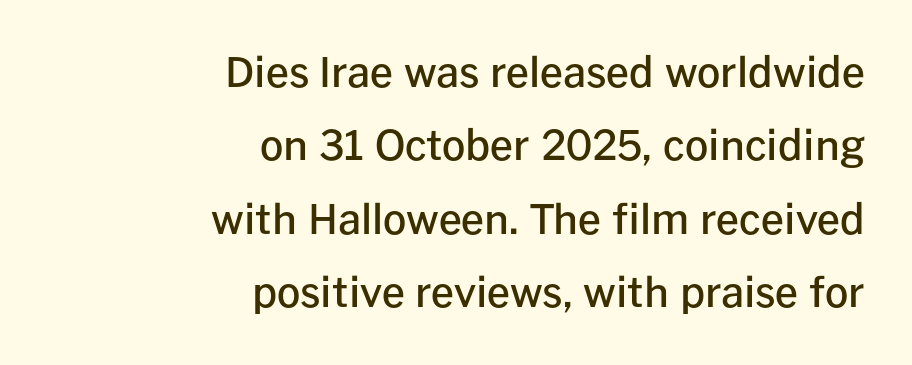
The image shows 41 px semibold sans-serif type, upright; set right-aligned, line spacing 1.79x, normal letter spacing, not underlined; low stroke contrast and a medium x-height.
